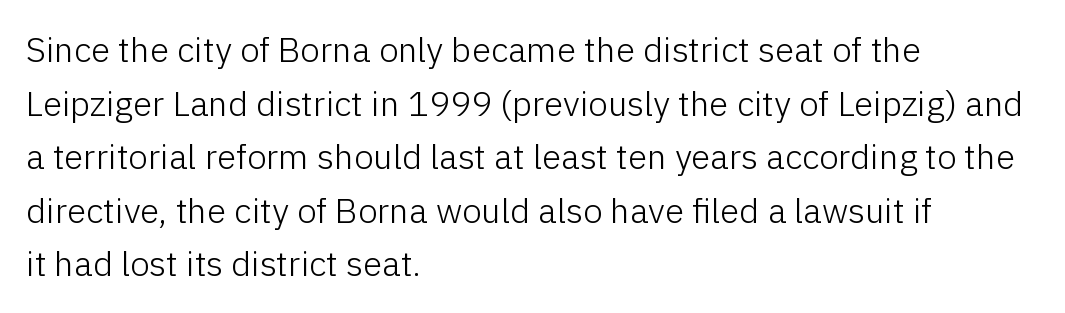
Note the varied advance widths — an 'i' is clearly narrower than an 'm'. This is sans-serif lettering, the kind often seen on screens and signage. A typesetter would call this zero additional tracking. Every row of glyphs begins at an identical x-position on the left. Anything drawn beneath the words? Only blank space. The font is comparable to plain body text, perhaps lighter.
